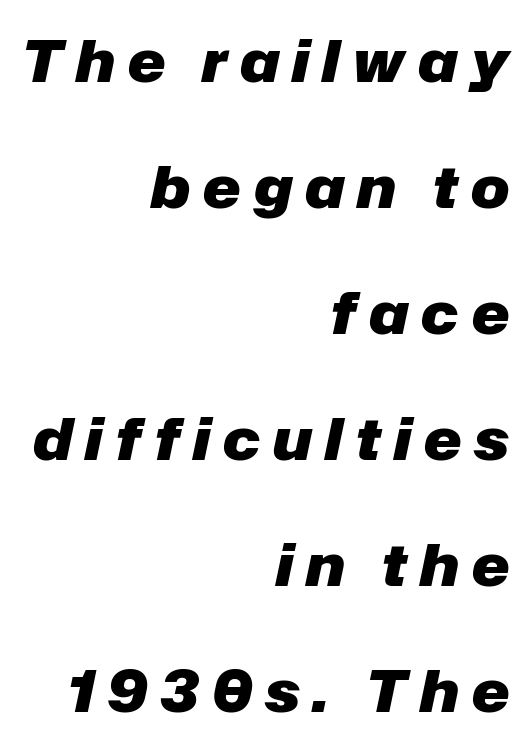
Q: Is the text bold? A: Yes.
Q: Is the text italic (slanted)? A: Yes, it leans right by about 12 degrees.
Q: Is the text underlined? A: No.
Q: How is the paragraph aligned? A: Right-aligned.
Q: Is the spacing between letters normal or unusually wide? A: Unusually wide.
Q: Is the spacing between lines tight, normal or loose? A: Loose.
Q: Width (condensed, normal, or wide)? A: Normal.
Q: Stroke contrast? A: Low.
Q: x-height? A: Medium.
Q: Monospaced? A: No.
